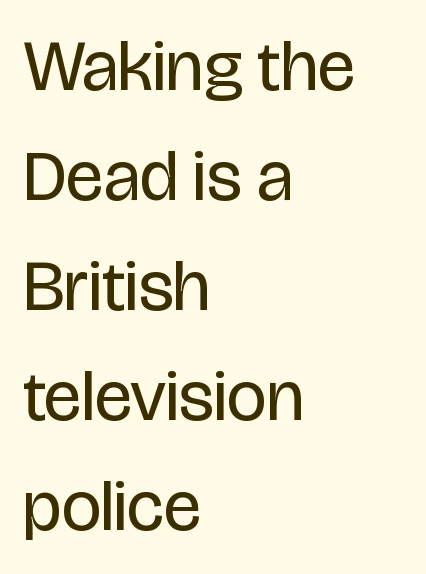
{"serif": "no", "italic": "no", "bold": "no", "weight": "regular", "width": "condensed", "stroke_contrast": "low", "x_height": "large", "monospaced": "no", "underline": "no", "align": "left", "line_spacing": "normal", "line_spacing_ratio": 1.55, "letter_spacing": "normal", "letter_spacing_em": 0.0, "glyph_px": 71}
